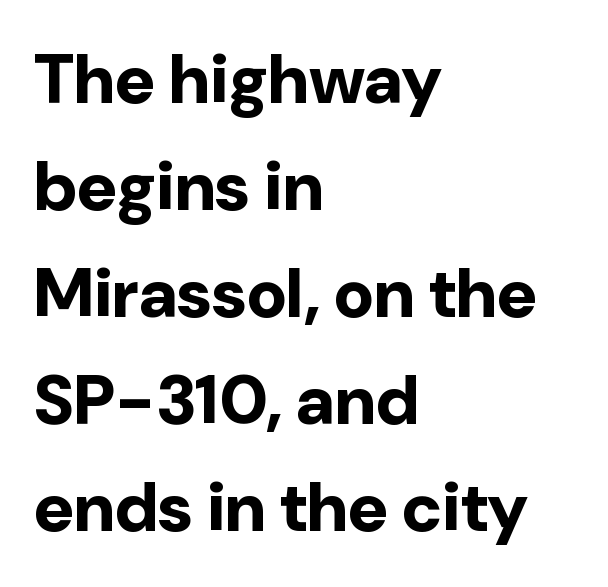
The specimen reads as upright at a glance. Where is the straight margin? On the left. The space beneath each line is pristine and unruled. Vertically, the passage feels balanced, rows spaced as you'd expect.
